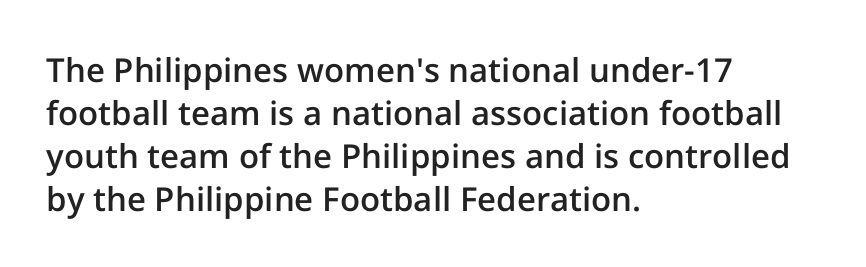
Q: Is the text bold? A: Semi-bold.
Q: Is the text italic (slanted)? A: No, it is upright.
Q: Is the typeface a serif or a sans-serif typeface? A: Sans-serif.
Q: Is the text underlined? A: No.
Q: How is the paragraph aligned? A: Left-aligned.
Q: Is the spacing between letters normal or unusually wide? A: Normal.
Q: Is the spacing between lines tight, normal or loose? A: Normal.
Q: Width (condensed, normal, or wide)? A: Normal.
Q: Stroke contrast? A: Low.
Q: x-height? A: Medium.
Q: Monospaced? A: No.
